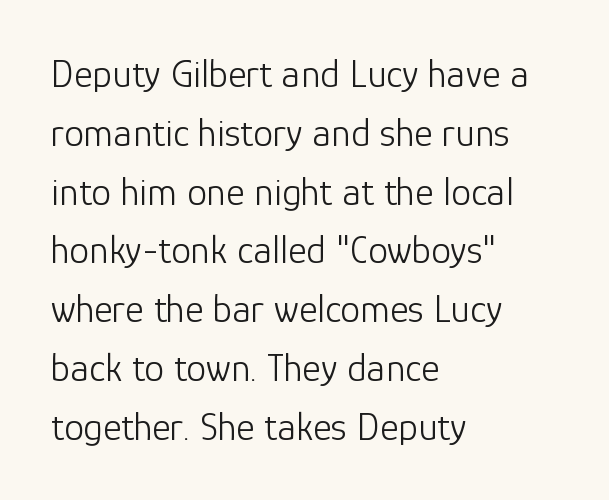
This is the regular roman posture of the typeface. Layout note: lines flush left. Look at the tracking — it's just the regular setting, nothing added. Spacing verdict: proportional, widths tailored to each character.
